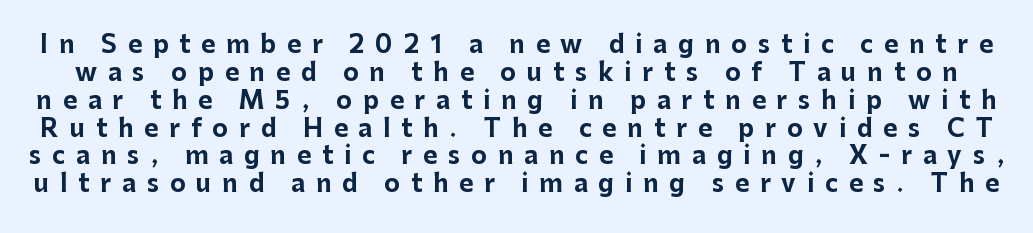
Q: Is the text bold? A: Yes.
Q: Is the text italic (slanted)? A: No, it is upright.
Q: Is the text underlined? A: No.
Q: Is the spacing between letters normal or unusually wide? A: Unusually wide.
